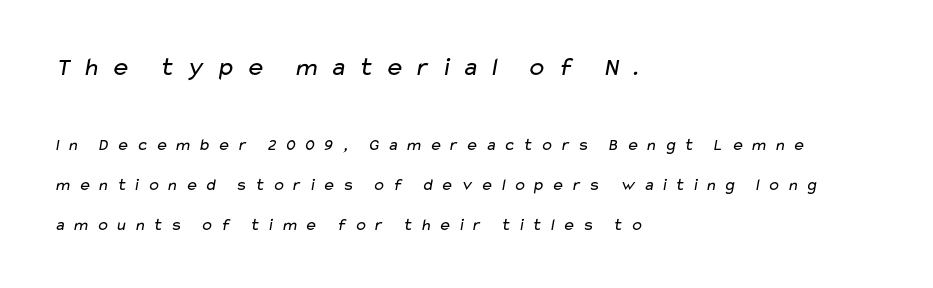
The image shows 26 px text type; set left-aligned, loose line spacing (2.35x), unusually wide letter spacing (+0.4 em), not underlined; the first (top) block is 1.53x larger.
